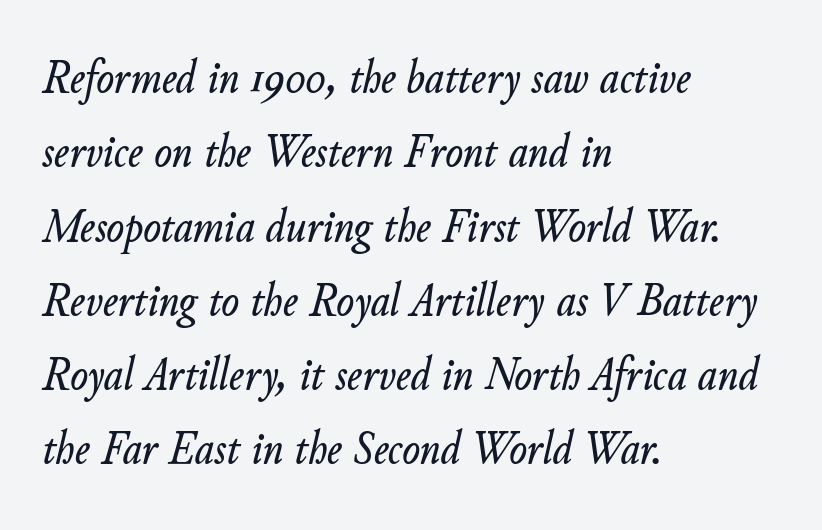
The line-height multiplier appears to be the usual default. The rendering keeps characters at their native spacing. If you drew a ruler down the left edge, every line would touch it. A clean baseline with only descenders dipping below it. Note the varied advance widths — an 'i' is clearly narrower than an 'm'.
